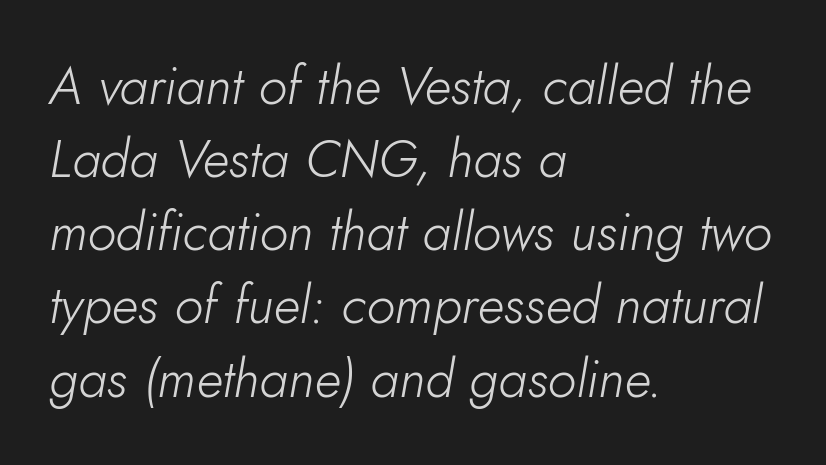
{"italic": "yes", "lean": "right", "slant_degrees": 10, "bold": "no", "weight": "light", "width": "normal", "stroke_contrast": "low", "x_height": "small", "monospaced": "no", "underline": "no", "align": "left", "line_spacing": "normal", "line_spacing_ratio": 1.38, "letter_spacing": "normal", "letter_spacing_em": 0.0, "glyph_px": 53}
